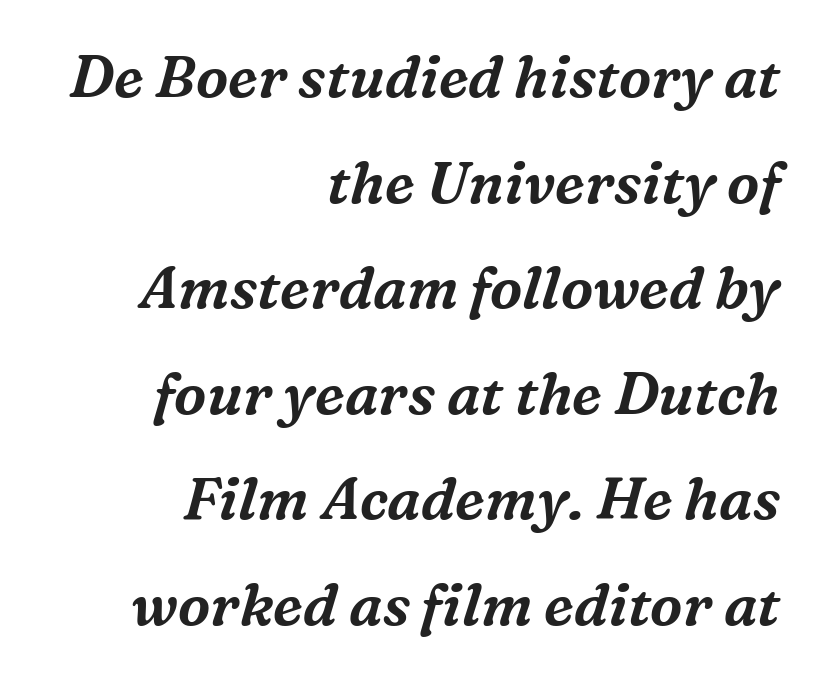
{"serif": "yes", "italic": "yes", "lean": "right", "slant_degrees": 16, "width": "normal", "stroke_contrast": "medium", "x_height": "medium", "monospaced": "no", "underline": "no", "align": "right", "line_spacing_ratio": 1.82, "letter_spacing": "normal", "letter_spacing_em": 0.0, "glyph_px": 58}
